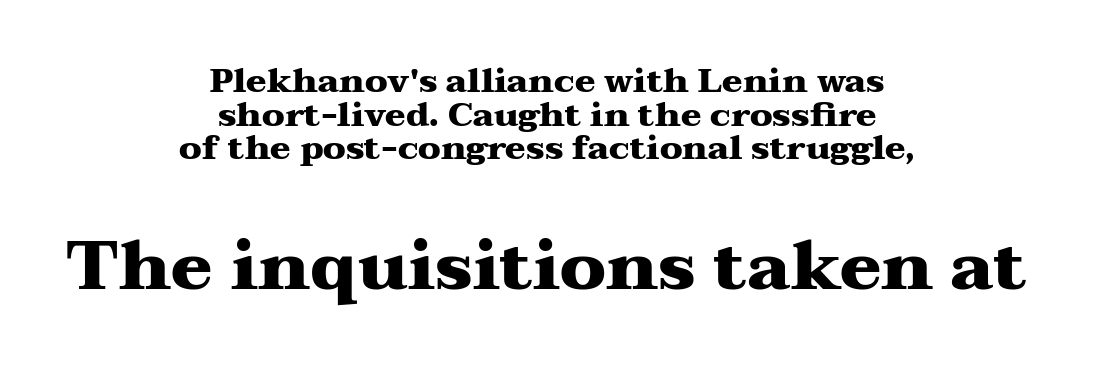
Q: Is the text bold? A: Yes.
Q: Is the text italic (slanted)? A: No, it is upright.
Q: Is the typeface a serif or a sans-serif typeface? A: Serif.
Q: Is the text underlined? A: No.
Q: How is the paragraph aligned? A: Centered.
Q: Is the spacing between letters normal or unusually wide? A: Normal.
Q: Is the spacing between lines tight, normal or loose? A: Tight.
Q: Which block of text is set in a larger size, the first (top) or the second (bottom)? A: The second (bottom) one.
Q: Width (condensed, normal, or wide)? A: Wide.
Q: Stroke contrast? A: Medium.
Q: x-height? A: Medium.
Q: Monospaced? A: No.
